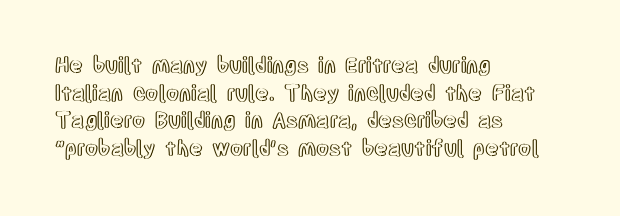
Every character sits straight up, as roman type does. Decoration check: the copy has no underline. A normal amount of white space separates one row of letters from the next. The passage shown has conventional tracking throughout.
